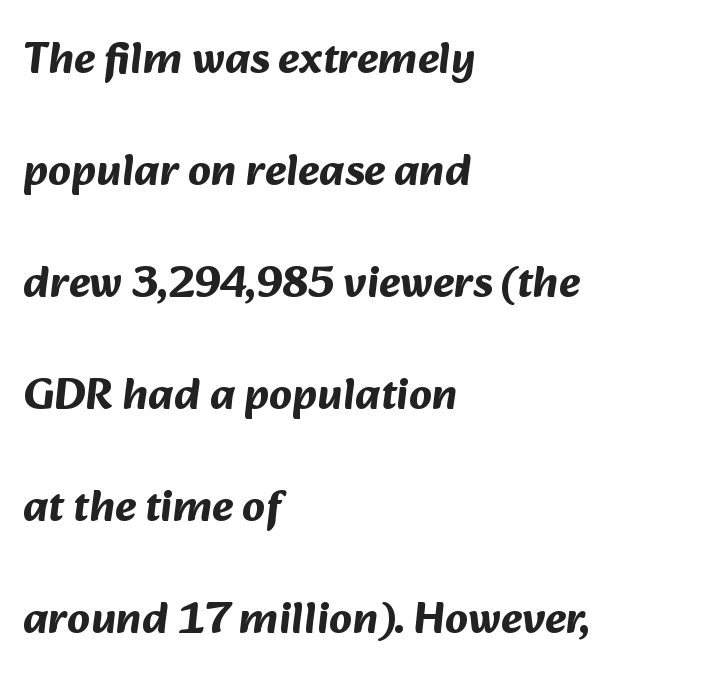
Q: Is the text bold? A: Yes.
Q: Is the typeface a serif or a sans-serif typeface? A: Sans-serif.
Q: Is the text underlined? A: No.
Q: How is the paragraph aligned? A: Left-aligned.
Q: Is the spacing between letters normal or unusually wide? A: Normal.
Q: Is the spacing between lines tight, normal or loose? A: Loose.
Q: Width (condensed, normal, or wide)? A: Normal.
Q: Stroke contrast? A: Medium.
Q: x-height? A: Medium.
Q: Monospaced? A: No.
